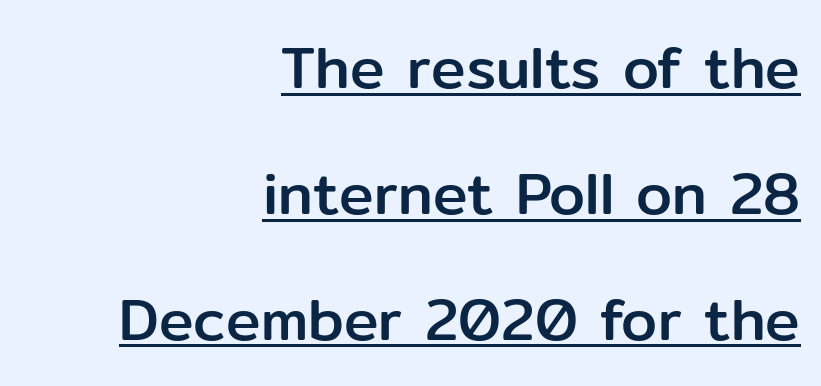
{"serif": "no", "italic": "no", "width": "normal", "stroke_contrast": "low", "x_height": "medium", "monospaced": "no", "underline": "yes", "align": "right", "line_spacing": "loose", "line_spacing_ratio": 2.17, "letter_spacing": "normal", "letter_spacing_em": 0.0, "glyph_px": 58}
